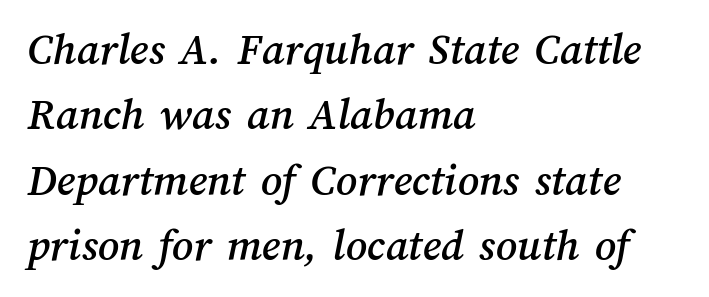
The image shows 46 px text type; set left-aligned, normal line spacing (1.42x), normal letter spacing, not underlined; medium stroke contrast and a medium x-height.
